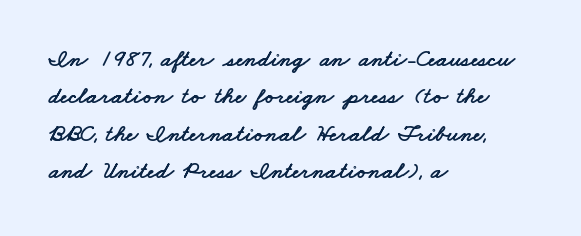
{"underline": "no", "align": "left", "line_spacing": "normal", "line_spacing_ratio": 1.56, "letter_spacing": "normal", "letter_spacing_em": 0.0, "glyph_px": 24}
